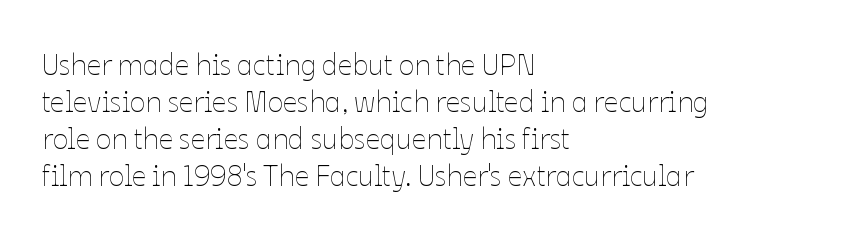
Vertical strokes here are truly vertical. No extra tracking has been applied to these lines. The weight tops out at a normal text grade. Words float on clear page, feet unadorned. This rendering uses left alignment, leaving the right contour irregular. Regular leading.
